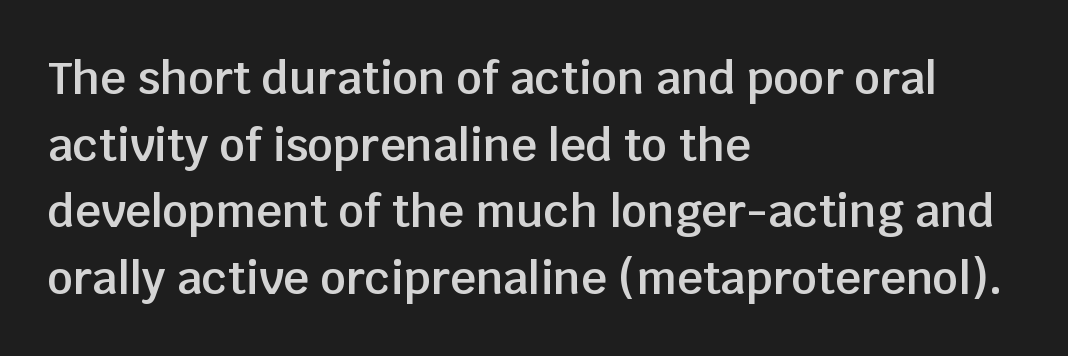
{"serif": "no", "italic": "no", "bold": "semi", "weight": "semibold", "width": "normal", "stroke_contrast": "low", "x_height": "large", "monospaced": "no", "underline": "no", "align": "left", "line_spacing": "normal", "line_spacing_ratio": 1.48, "letter_spacing": "normal", "letter_spacing_em": 0.0, "glyph_px": 45}
